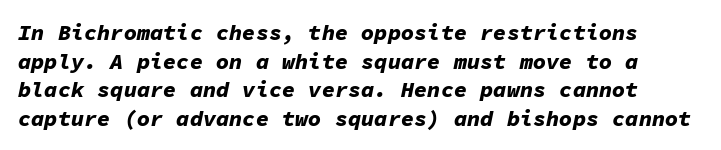
The image shows 22 px bold type, italic (leaning right); set normal line spacing (1.3x), normal letter spacing, not underlined.
